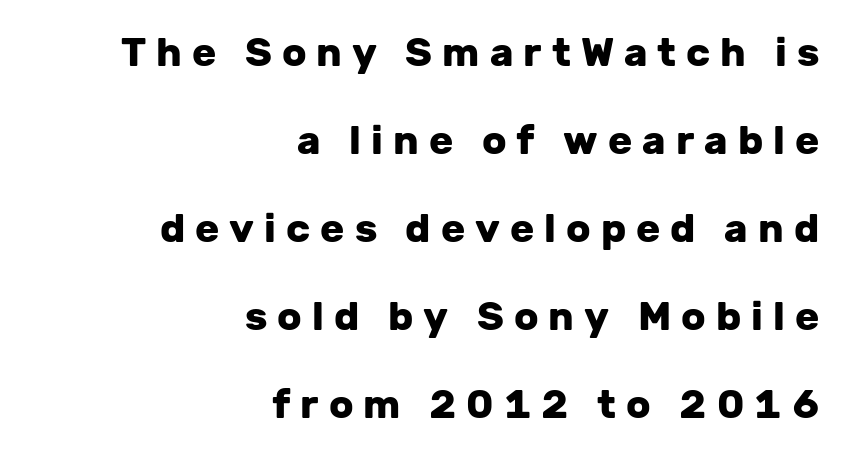
{"serif": "no", "italic": "no", "bold": "yes", "weight": "heavy", "width": "normal", "stroke_contrast": "low", "x_height": "medium", "monospaced": "no", "underline": "no", "align": "right", "line_spacing": "loose", "line_spacing_ratio": 2.2, "letter_spacing": "wide", "letter_spacing_em": 0.25, "glyph_px": 40}
